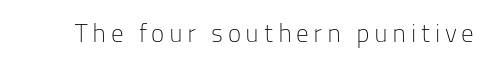
Q: Is the text bold? A: No.
Q: Is the text italic (slanted)? A: No, it is upright.
Q: Is the text underlined? A: No.
